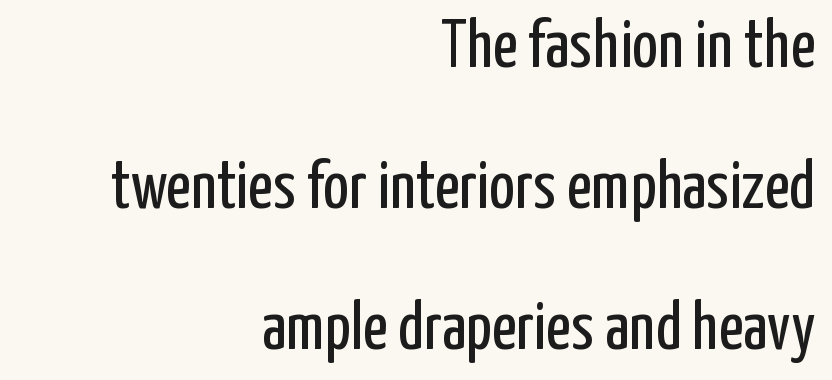
Q: Is the text bold? A: No.
Q: Is the text italic (slanted)? A: No, it is upright.
Q: Is the typeface a serif or a sans-serif typeface? A: Sans-serif.
Q: Is the text underlined? A: No.
Q: How is the paragraph aligned? A: Right-aligned.
Q: Is the spacing between letters normal or unusually wide? A: Normal.
Q: Is the spacing between lines tight, normal or loose? A: Loose.
Q: Width (condensed, normal, or wide)? A: Condensed.
Q: Stroke contrast? A: Low.
Q: x-height? A: Medium.
Q: Monospaced? A: No.
